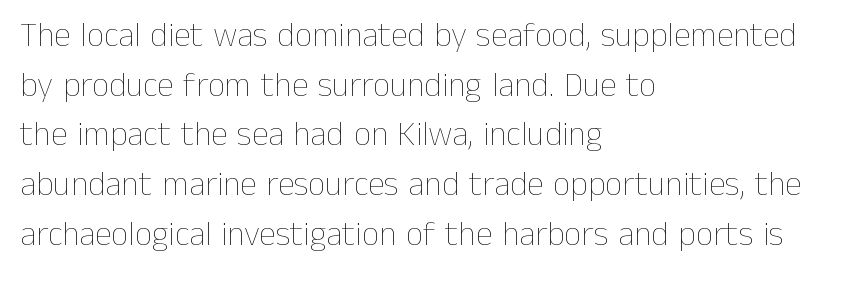
The image shows 34 px thin type, upright; set left-aligned, normal line spacing (1.46x), normal letter spacing, not underlined; low stroke contrast and a medium x-height.
